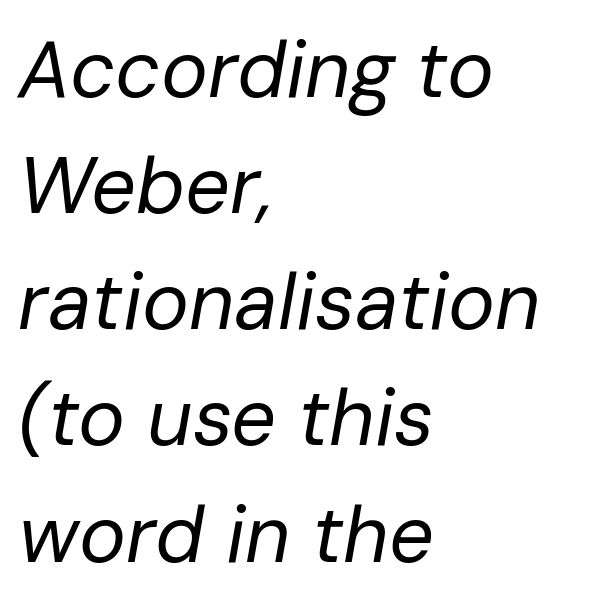
Underline: absent. The rows are spaced the way most documents space them. The passage shown is typed in a proportional face where columns would drift. The lettering tilts uniformly, giving the passage an italic look. Left-aligned paragraph, ragged on the right. Characters follow at the spacing the type designer built in.
